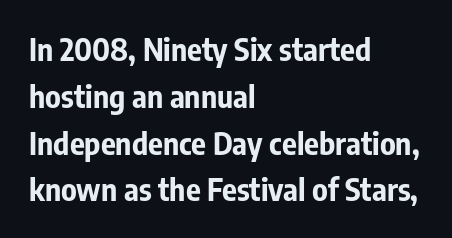
{"serif": "no", "italic": "no", "bold": "yes", "weight": "bold", "width": "condensed", "stroke_contrast": "low", "x_height": "medium", "monospaced": "no", "underline": "no", "align": "left", "line_spacing": "normal", "line_spacing_ratio": 1.51, "letter_spacing": "normal", "letter_spacing_em": 0.0, "glyph_px": 31}
